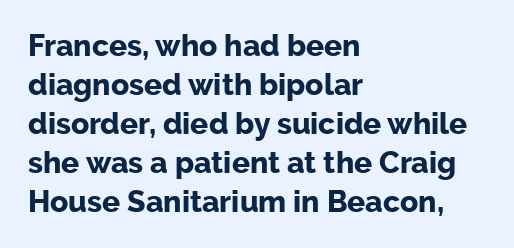
Heavy, bold letterforms. If you drew a ruler down the left edge, every line would touch it. Short note: letters normally spaced. Unlike italic type, these characters show no tilt at all. The letters advance in unequal steps, a hallmark of proportional type. The lines sit at an ordinary, default distance from one another.
